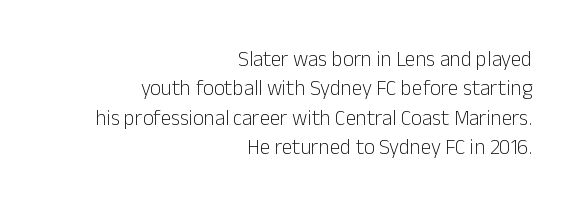
Q: Is the text bold? A: No.
Q: Is the text italic (slanted)? A: No, it is upright.
Q: Is the text underlined? A: No.
Q: How is the paragraph aligned? A: Right-aligned.
Q: Is the spacing between letters normal or unusually wide? A: Normal.
Q: Is the spacing between lines tight, normal or loose? A: Normal.
